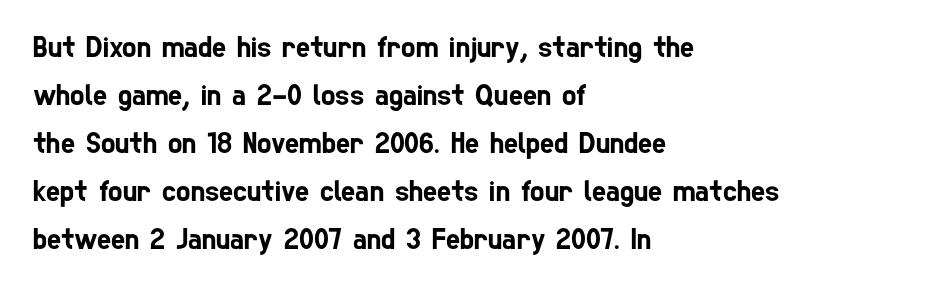
{"serif": "no", "width": "condensed", "stroke_contrast": "low", "x_height": "medium", "monospaced": "no", "underline": "no", "align": "left", "line_spacing": "normal", "line_spacing_ratio": 1.6, "letter_spacing": "normal", "letter_spacing_em": 0.0, "glyph_px": 30}
